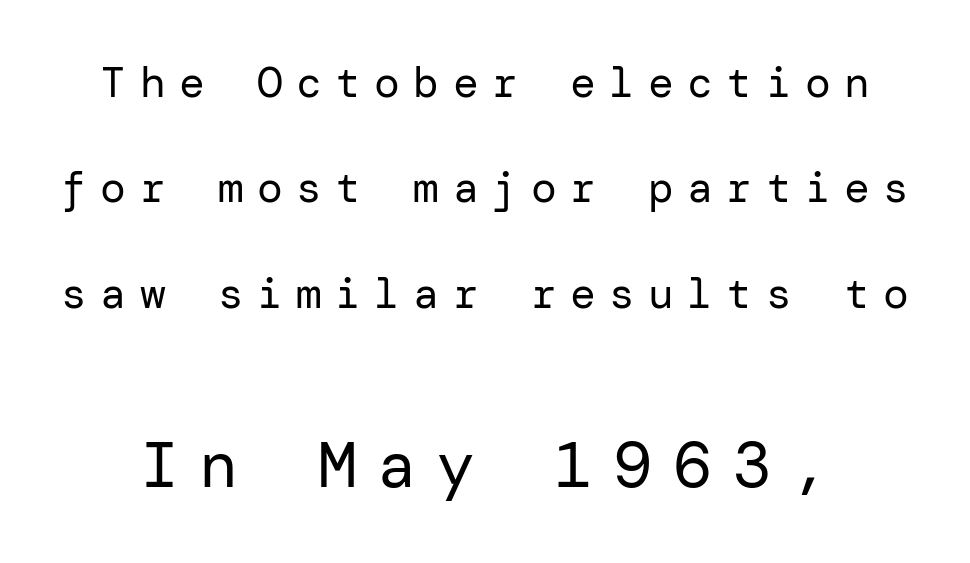
{"serif": "no", "italic": "no", "bold": "no", "weight": "regular", "width": "normal", "stroke_contrast": "low", "x_height": "medium", "underline": "no", "line_spacing": "loose", "line_spacing_ratio": 2.45, "letter_spacing": "wide", "letter_spacing_em": 0.31, "larger_block": "second", "size_ratio": 1.51, "glyph_px": 65}
